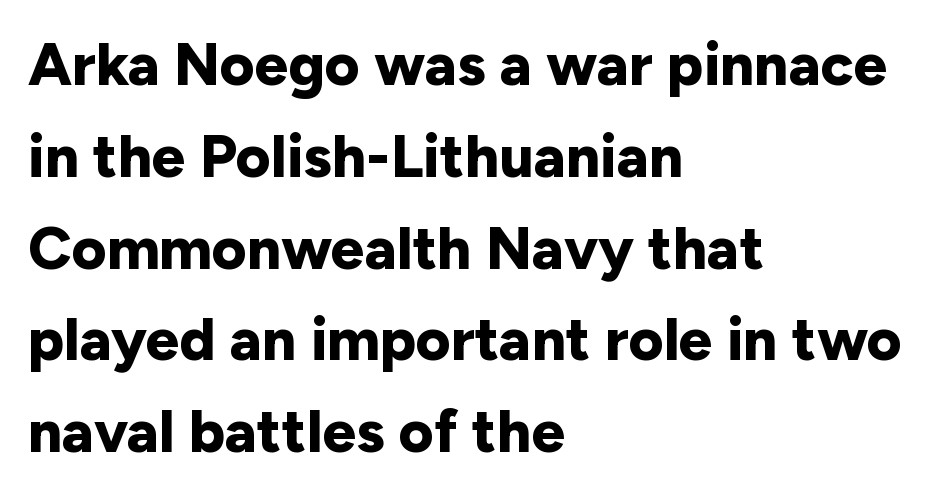
Q: Is the text bold? A: Yes.
Q: Is the text italic (slanted)? A: No, it is upright.
Q: Is the typeface a serif or a sans-serif typeface? A: Sans-serif.
Q: Is the text underlined? A: No.
Q: How is the paragraph aligned? A: Left-aligned.
Q: Is the spacing between letters normal or unusually wide? A: Normal.
Q: Is the spacing between lines tight, normal or loose? A: Normal.
Q: Width (condensed, normal, or wide)? A: Normal.
Q: Stroke contrast? A: Low.
Q: x-height? A: Medium.
Q: Monospaced? A: No.
